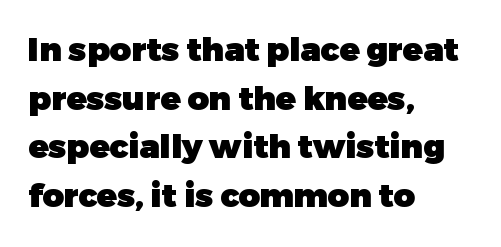
The image shows 33 px heavy sans-serif type, upright; set left-aligned, normal line spacing (1.47x), normal letter spacing, not underlined; low stroke contrast and a medium x-height.
